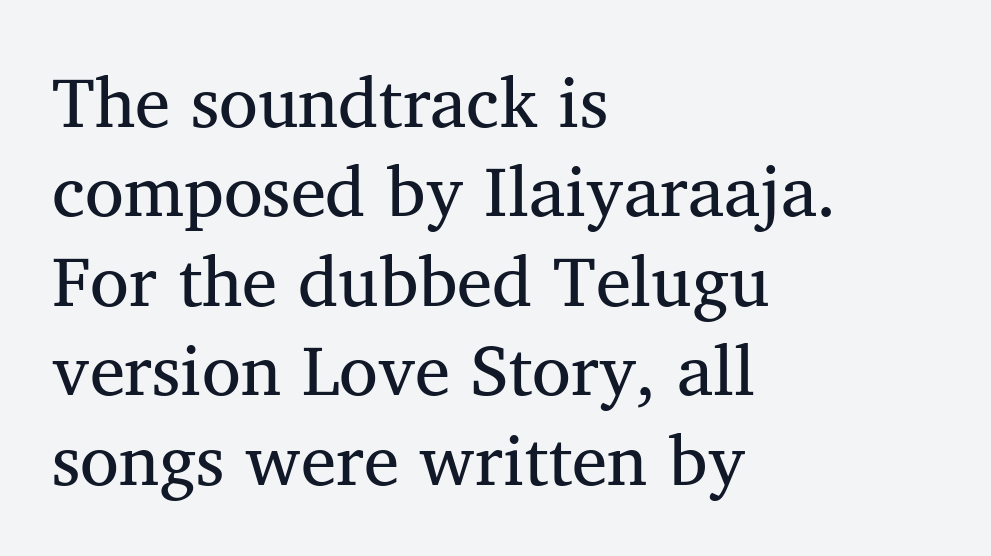
The image shows 71 px regular-weight serif type, upright; set left-aligned, normal line spacing (1.26x), normal letter spacing, not underlined; medium stroke contrast and a medium x-height.
